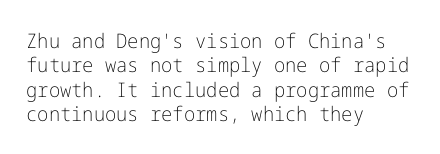
These lines keep a tight, regular rhythm from letter to letter. In CSS terms this would be text-align: left. Weight: in the light-to-regular range. This is roman type, the default non-slanted kind. Decoration check: the copy has no underline.
